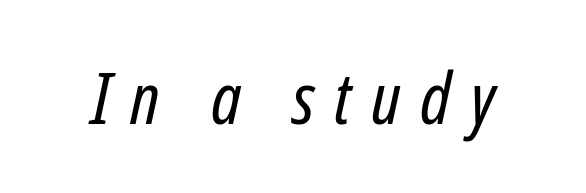
The image shows 72 px regular-weight, condensed type, italic (leaning right); set unusually wide letter spacing (+0.27 em), not underlined; low stroke contrast and a medium x-height.
